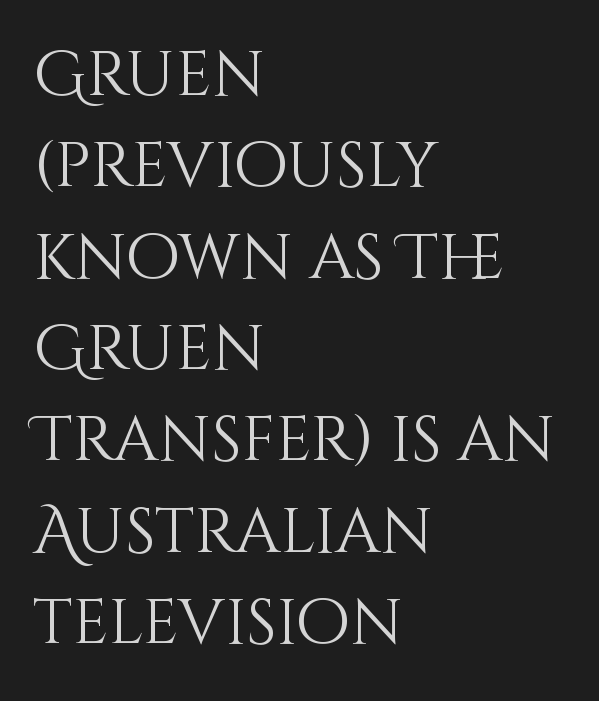
Q: Is the text bold? A: No.
Q: Is the text italic (slanted)? A: No, it is upright.
Q: Is the text underlined? A: No.
Q: How is the paragraph aligned? A: Left-aligned.
Q: Is the spacing between letters normal or unusually wide? A: Normal.
Q: Is the spacing between lines tight, normal or loose? A: Normal.
Q: Width (condensed, normal, or wide)? A: Normal.
Q: Stroke contrast? A: Medium.
Q: x-height? A: Large.
Q: Monospaced? A: No.
